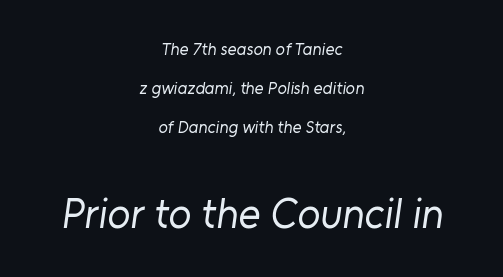
Is the type heavy? It reads as light-to-regular instead. One-word summary of the alignment: center. These lines are rendered in a variable-pitch font. Font category for this specimen: sans-serif. Scale increases going downward across the two blocks. The words here are not underlined.
